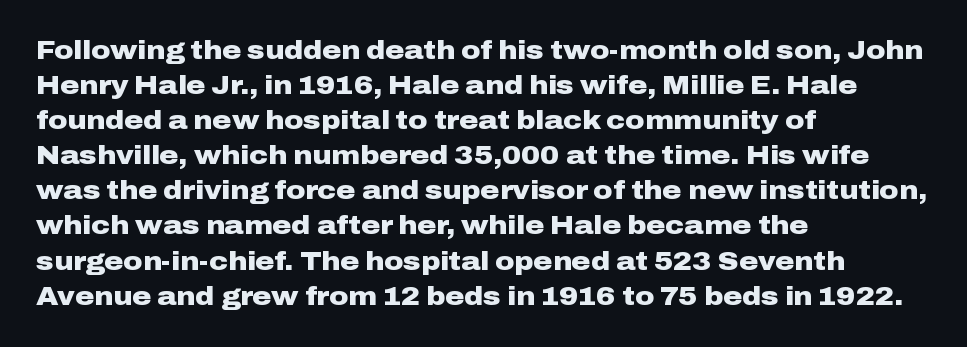
Spacing between characters is what you'd get straight out of the box. If you drew a line through each stem, it would be perfectly vertical. Which margin do the lines hug? The left one — the right edge is uneven. Leading: standard. Is the type bold? Yes — the strokes are clearly thick and heavy.
